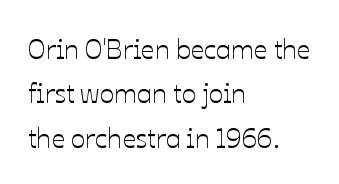
The image shows 27 px text type, upright; set left-aligned, normal line spacing (1.64x), normal letter spacing, not underlined.
